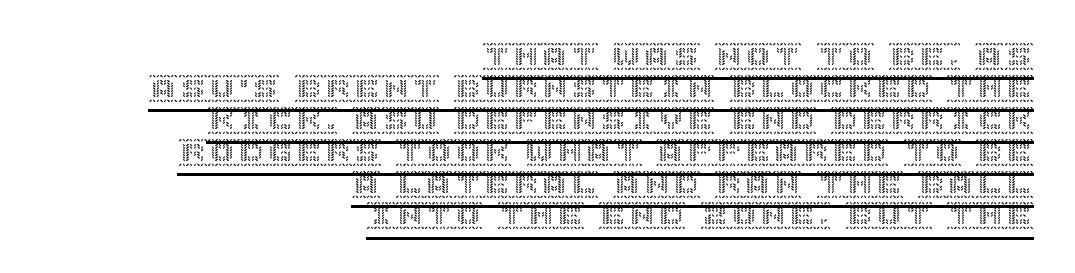
Q: Is the text italic (slanted)? A: No, it is upright.
Q: Is the text underlined? A: Yes.
Q: How is the paragraph aligned? A: Right-aligned.
Q: Is the spacing between letters normal or unusually wide? A: Normal.
Q: Is the spacing between lines tight, normal or loose? A: Tight.
Q: Width (condensed, normal, or wide)? A: Normal.
Q: x-height? A: Large.
